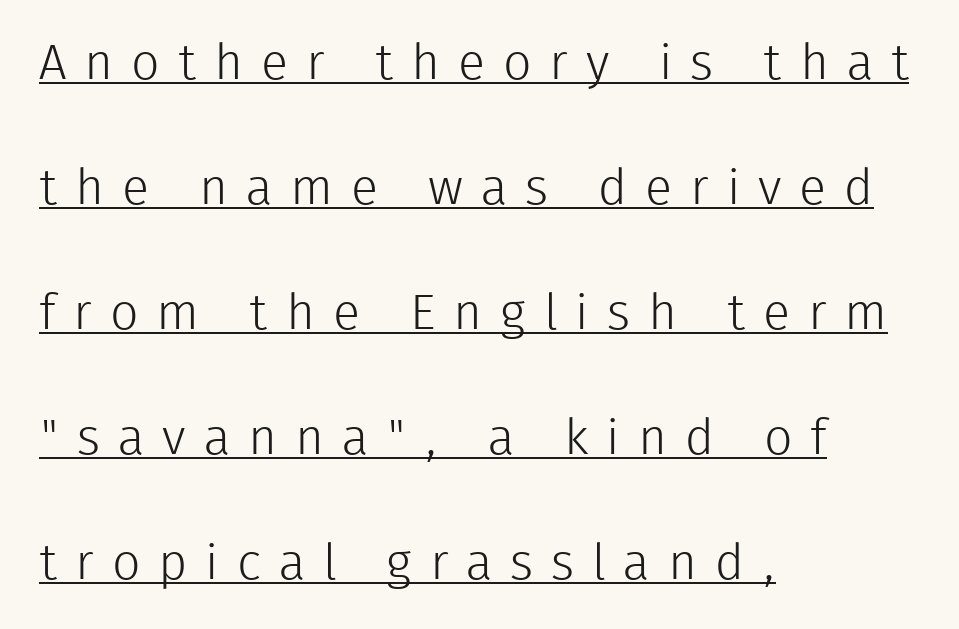
Q: Is the text bold? A: No.
Q: Is the text italic (slanted)? A: No, it is upright.
Q: Is the typeface a serif or a sans-serif typeface? A: Sans-serif.
Q: Is the text underlined? A: Yes.
Q: How is the paragraph aligned? A: Left-aligned.
Q: Is the spacing between letters normal or unusually wide? A: Unusually wide.
Q: Is the spacing between lines tight, normal or loose? A: Loose.
Q: Width (condensed, normal, or wide)? A: Normal.
Q: Stroke contrast? A: Low.
Q: x-height? A: Medium.
Q: Monospaced? A: No.
